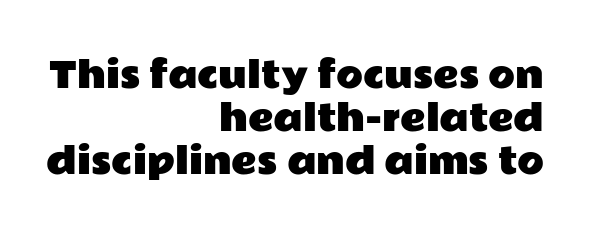
{"serif": "no", "italic": "no", "width": "wide", "stroke_contrast": "low", "x_height": "medium", "monospaced": "no", "underline": "no", "align": "right", "line_spacing_ratio": 1.23, "letter_spacing": "normal", "letter_spacing_em": 0.0, "glyph_px": 35}
